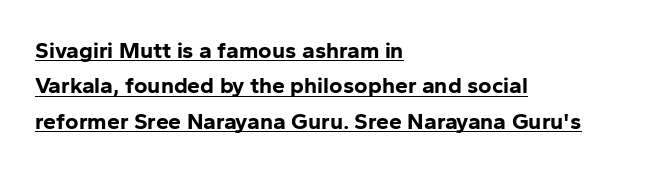
The image shows 23 px bold type, upright; set left-aligned, normal line spacing (1.54x), normal letter spacing, underlined.
